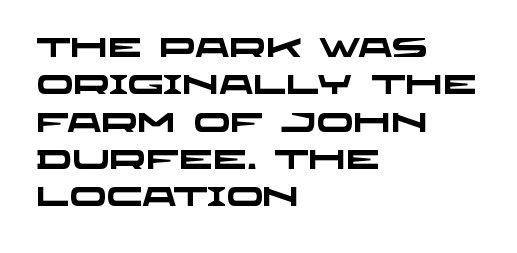
{"bold": "yes", "underline": "no", "align": "left", "line_spacing": "normal", "line_spacing_ratio": 1.38, "letter_spacing": "normal", "letter_spacing_em": 0.0, "glyph_px": 27}
